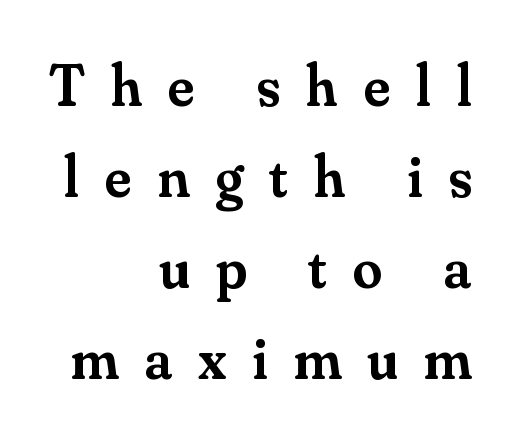
{"serif": "yes", "italic": "no", "bold": "semi", "weight": "semibold", "width": "normal", "stroke_contrast": "medium", "x_height": "small", "monospaced": "no", "underline": "no", "align": "right", "line_spacing": "normal", "line_spacing_ratio": 1.54, "letter_spacing": "wide", "letter_spacing_em": 0.44, "glyph_px": 59}
